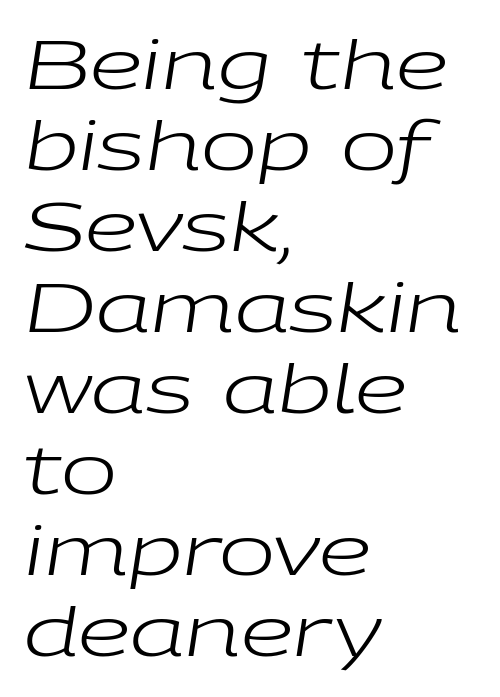
Q: Is the text bold? A: No.
Q: Is the text italic (slanted)? A: Yes, it leans right by about 9 degrees.
Q: Is the text underlined? A: No.
Q: How is the paragraph aligned? A: Left-aligned.
Q: Is the spacing between letters normal or unusually wide? A: Normal.
Q: Width (condensed, normal, or wide)? A: Wide.
Q: Stroke contrast? A: Low.
Q: x-height? A: Medium.
Q: Monospaced? A: No.
